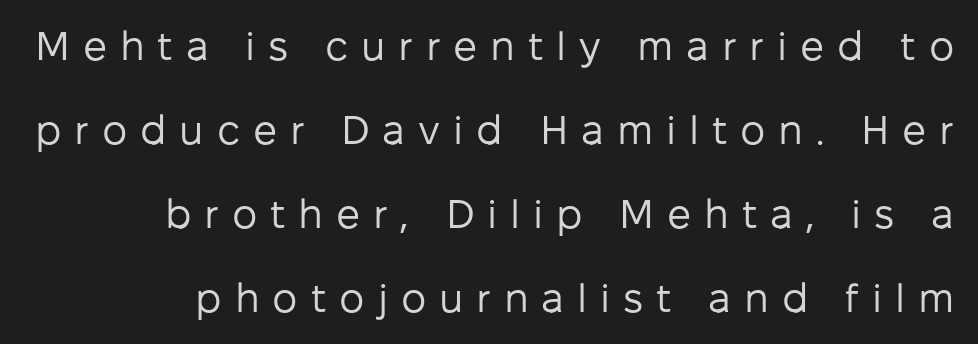
The font's upright variant was chosen for this text. The rendering inserts visible extra space after every character. Interline gaps are noticeably wide in this sample. Plain, unruled lines of type. The strokes are not fattened; the text isn't bold.
